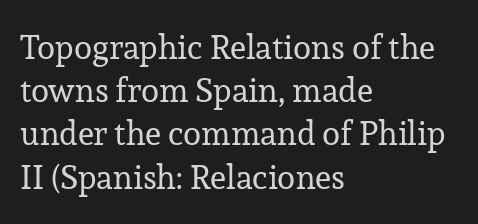
Q: Is the text bold? A: No.
Q: Is the text italic (slanted)? A: No, it is upright.
Q: Is the typeface a serif or a sans-serif typeface? A: Serif.
Q: Is the text underlined? A: No.
Q: How is the paragraph aligned? A: Left-aligned.
Q: Is the spacing between letters normal or unusually wide? A: Normal.
Q: Is the spacing between lines tight, normal or loose? A: Normal.
Q: Width (condensed, normal, or wide)? A: Normal.
Q: Stroke contrast? A: Low.
Q: x-height? A: Medium.
Q: Monospaced? A: No.
